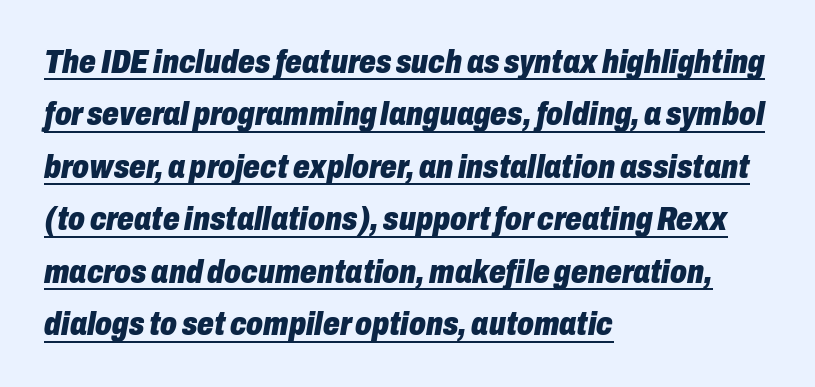
Q: Is the text bold? A: Yes.
Q: Is the text italic (slanted)? A: Yes, it leans right by about 10 degrees.
Q: Is the text underlined? A: Yes.
Q: How is the paragraph aligned? A: Left-aligned.
Q: Is the spacing between letters normal or unusually wide? A: Normal.
Q: Is the spacing between lines tight, normal or loose? A: Normal.
Q: Width (condensed, normal, or wide)? A: Condensed.
Q: Stroke contrast? A: Low.
Q: x-height? A: Medium.
Q: Monospaced? A: No.
